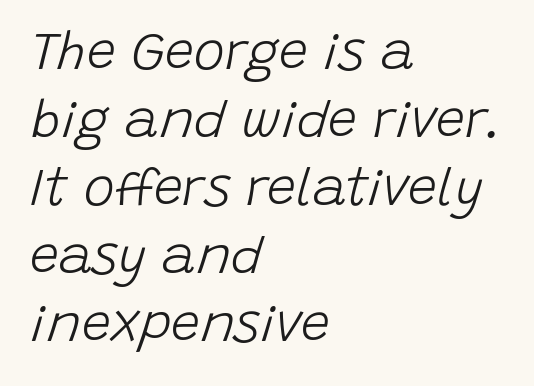
The image shows 52 px light type, italic (leaning right); set left-aligned, normal line spacing (1.31x), normal letter spacing, not underlined; low stroke contrast and a large x-height.
